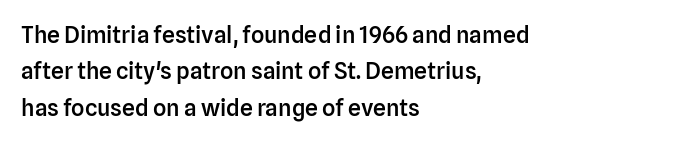
The paragraph shown leans on its left margin. Baseline-to-baseline distance is the conventional proportion of letter height. Check under the words: just untouched page. How are the letters spaced? Ordinarily, with no added tracking.
